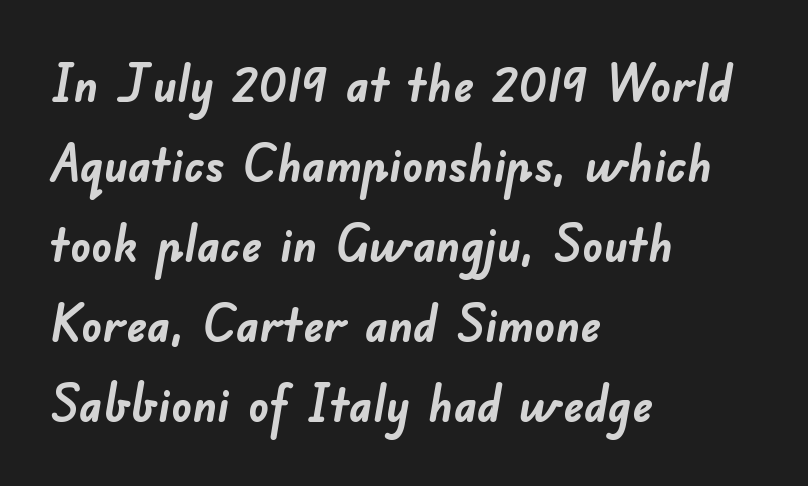
The type family on display is of the sans-serif kind. Successive baselines arrive at the customary interval. The rendering keeps characters at their native spacing. Typographic density is high because the face is bold. Underline: absent.
